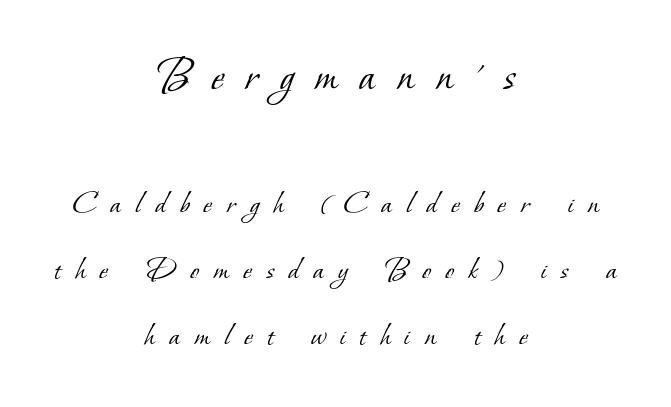
A typesetter would call this proportional, since set widths differ per character. The leading is generous, giving the passage an open texture. Reading down the block, each line starts at a different indent, mirrored at its end. Look at the bottom of the vertical strokes: they flare into serifs here.
